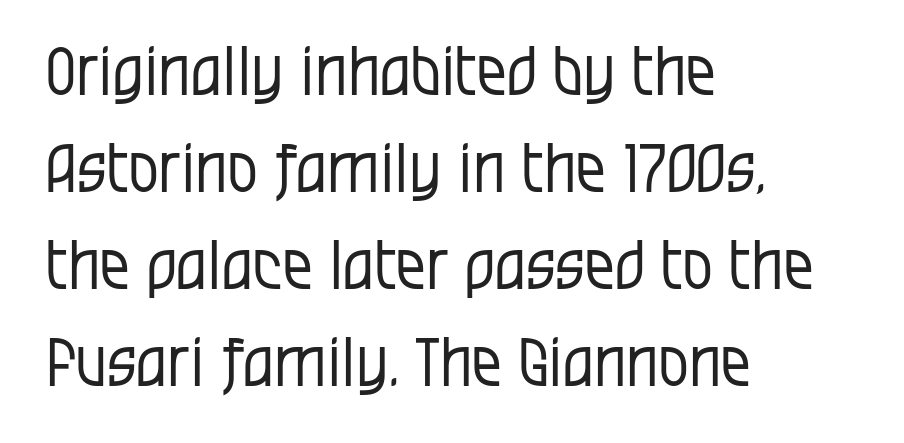
The image shows 67 px regular-weight, condensed sans-serif type, upright; set left-aligned, normal line spacing (1.45x), normal letter spacing, not underlined; low stroke contrast and a large x-height.
